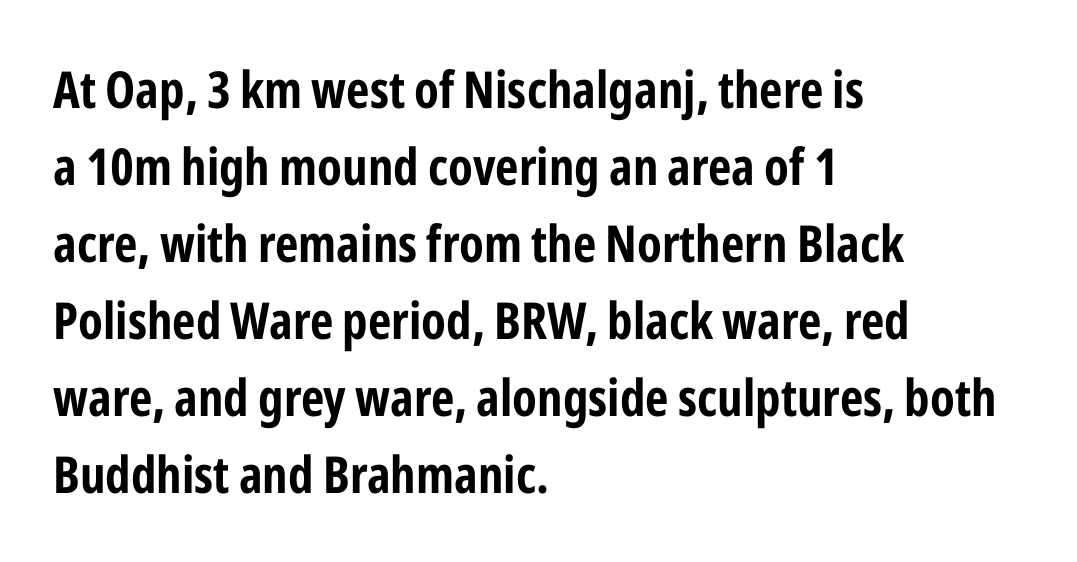
Q: Is the text bold? A: Yes.
Q: Is the text italic (slanted)? A: No, it is upright.
Q: Is the typeface a serif or a sans-serif typeface? A: Sans-serif.
Q: Is the text underlined? A: No.
Q: How is the paragraph aligned? A: Left-aligned.
Q: Is the spacing between letters normal or unusually wide? A: Normal.
Q: Is the spacing between lines tight, normal or loose? A: Normal.
Q: Width (condensed, normal, or wide)? A: Condensed.
Q: Stroke contrast? A: Low.
Q: x-height? A: Medium.
Q: Monospaced? A: No.
